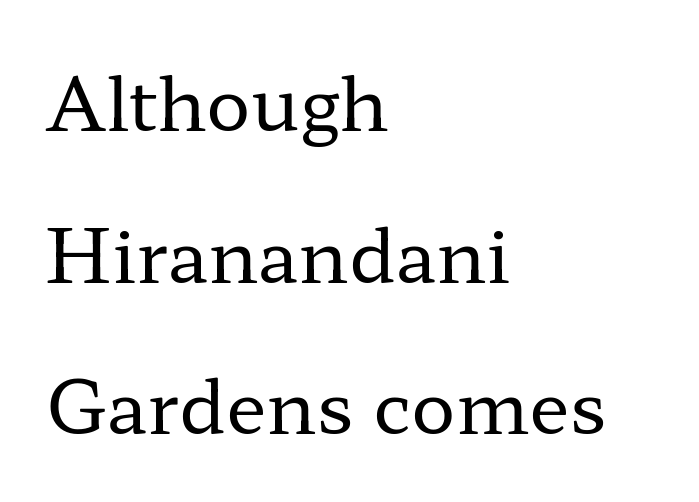
Q: Is the text bold? A: No.
Q: Is the text italic (slanted)? A: No, it is upright.
Q: Is the typeface a serif or a sans-serif typeface? A: Serif.
Q: Is the text underlined? A: No.
Q: How is the paragraph aligned? A: Left-aligned.
Q: Is the spacing between letters normal or unusually wide? A: Normal.
Q: Is the spacing between lines tight, normal or loose? A: Loose.
Q: Width (condensed, normal, or wide)? A: Wide.
Q: Stroke contrast? A: Low.
Q: x-height? A: Medium.
Q: Monospaced? A: No.
